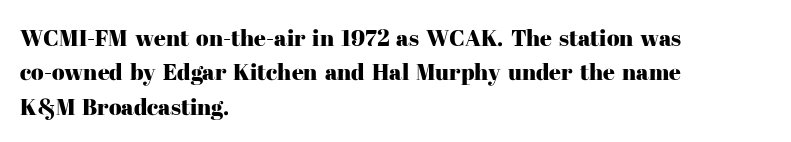
{"italic": "no", "underline": "no", "align": "left", "line_spacing": "normal", "line_spacing_ratio": 1.5, "letter_spacing": "normal", "letter_spacing_em": 0.0, "glyph_px": 23}
